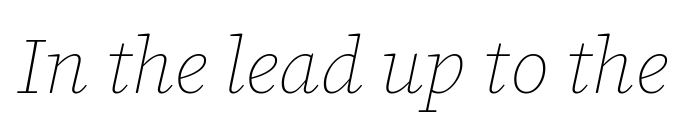
Q: Is the text bold? A: No.
Q: Is the text italic (slanted)? A: Yes, it leans right by about 12 degrees.
Q: Is the text underlined? A: No.
Q: Is the spacing between letters normal or unusually wide? A: Normal.
Q: Width (condensed, normal, or wide)? A: Normal.
Q: Stroke contrast? A: Low.
Q: x-height? A: Medium.
Q: Monospaced? A: No.
